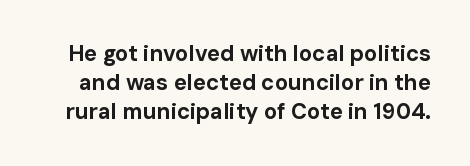
The image shows 22 px bold type, upright; set normal line spacing (1.32x), normal letter spacing, not underlined.
